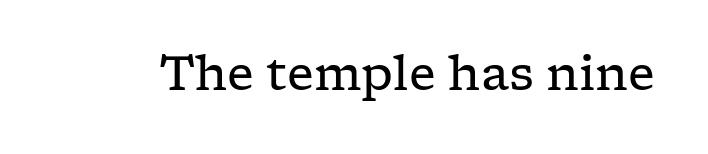
Q: Is the text bold? A: No.
Q: Is the text italic (slanted)? A: No, it is upright.
Q: Is the typeface a serif or a sans-serif typeface? A: Serif.
Q: Is the text underlined? A: No.
Q: Is the spacing between letters normal or unusually wide? A: Normal.
Q: Width (condensed, normal, or wide)? A: Wide.
Q: Stroke contrast? A: Low.
Q: x-height? A: Medium.
Q: Monospaced? A: No.
